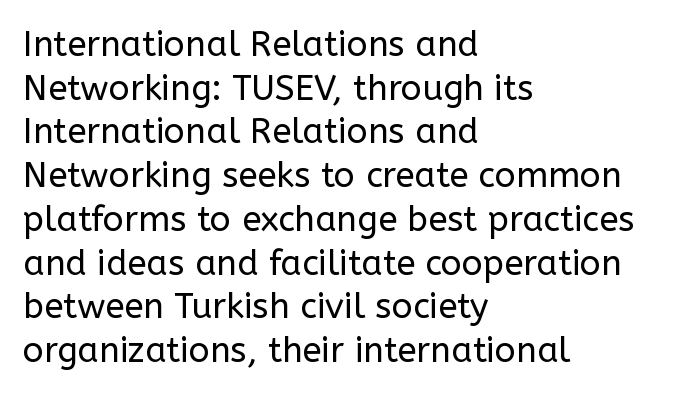
Caption: face not bold, strokes unweighted. This sample has the flowing, uneven cadence of proportional lettering. Serifs: no, the terminals of the letterforms are clean. Nobody drew a line under any word here.
